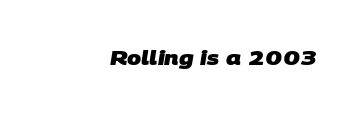
{"bold": "yes", "underline": "no", "letter_spacing": "normal", "letter_spacing_em": 0.0, "glyph_px": 20}
